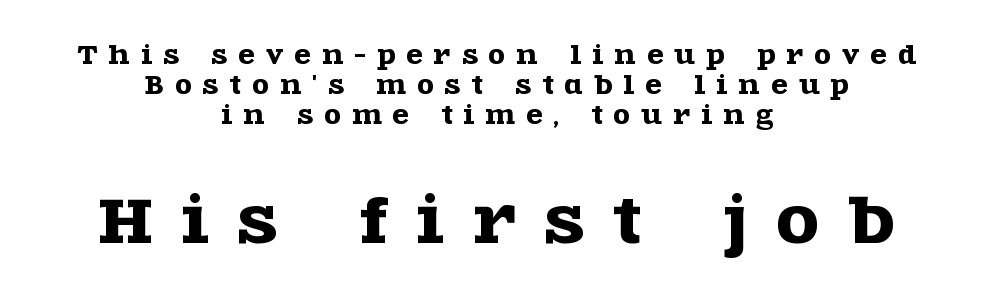
{"serif": "yes", "italic": "no", "width": "wide", "x_height": "large", "monospaced": "no", "underline": "no", "align": "center", "line_spacing": "normal", "line_spacing_ratio": 1.26, "letter_spacing": "wide", "letter_spacing_em": 0.48, "larger_block": "second", "size_ratio": 2.54, "glyph_px": 61}
